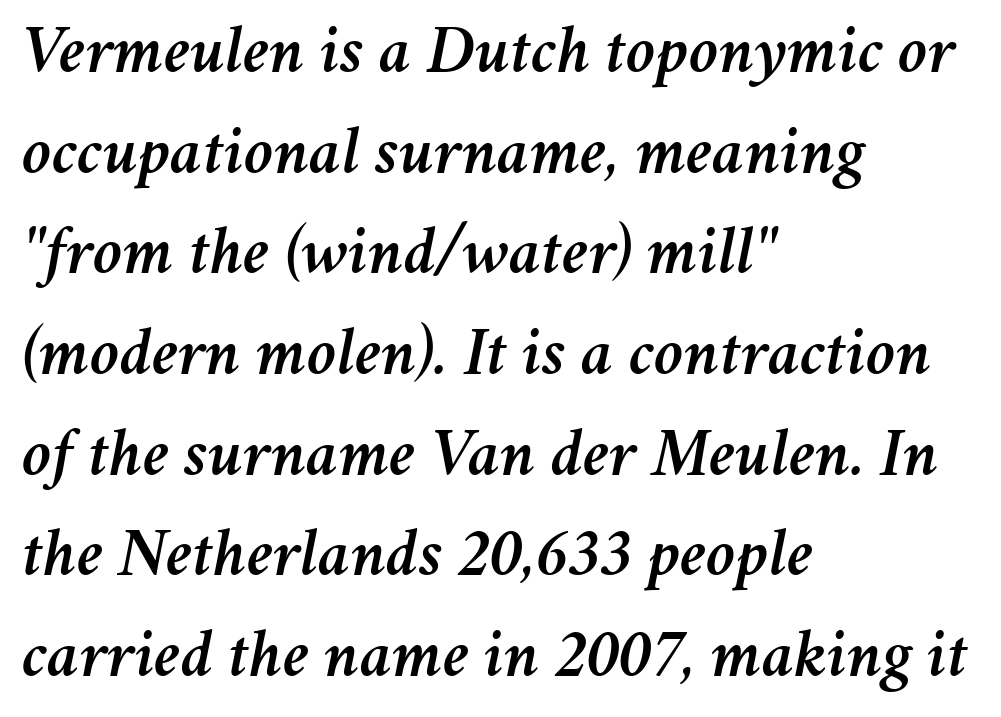
Horizontal bands of white between lines are of average thickness. Emphasis-style slanted type is in use. Short note: letters normally spaced. The specimen omits any rule beneath the text block's lines. Leftover space on each line is placed entirely after the last word.
